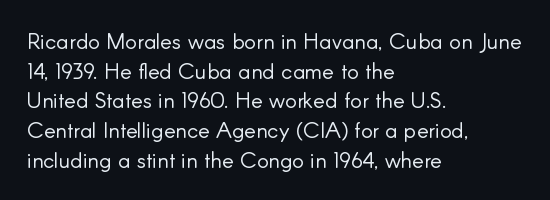
The image shows 22 px text type, upright; set left-aligned, normal line spacing (1.35x), normal letter spacing, not underlined.
